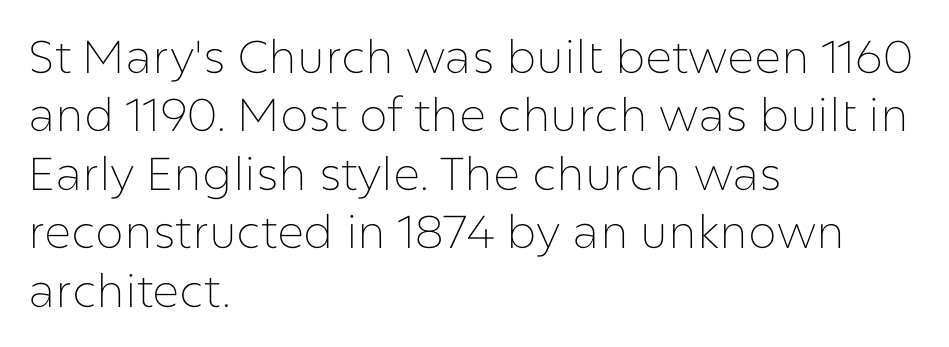
Q: Is the text bold? A: No.
Q: Is the text italic (slanted)? A: No, it is upright.
Q: Is the typeface a serif or a sans-serif typeface? A: Sans-serif.
Q: Is the text underlined? A: No.
Q: How is the paragraph aligned? A: Left-aligned.
Q: Is the spacing between letters normal or unusually wide? A: Normal.
Q: Is the spacing between lines tight, normal or loose? A: Normal.
Q: Width (condensed, normal, or wide)? A: Normal.
Q: Stroke contrast? A: Low.
Q: x-height? A: Medium.
Q: Monospaced? A: No.
